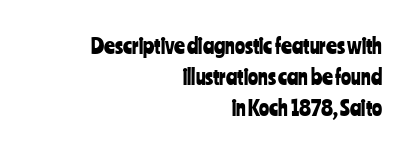
{"italic": "no", "underline": "no", "align": "right", "line_spacing": "normal", "line_spacing_ratio": 1.47, "letter_spacing": "normal", "letter_spacing_em": 0.0, "glyph_px": 21}
